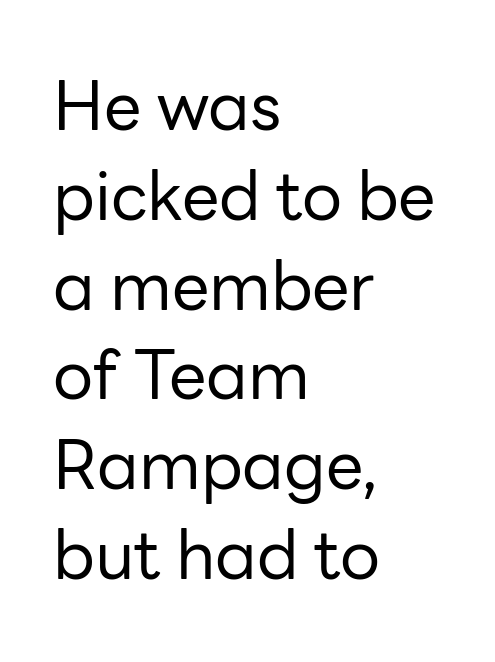
{"serif": "no", "italic": "no", "bold": "no", "weight": "regular", "width": "normal", "stroke_contrast": "low", "x_height": "medium", "monospaced": "no", "underline": "no", "align": "left", "line_spacing": "normal", "line_spacing_ratio": 1.34, "letter_spacing": "normal", "letter_spacing_em": 0.0, "glyph_px": 67}
